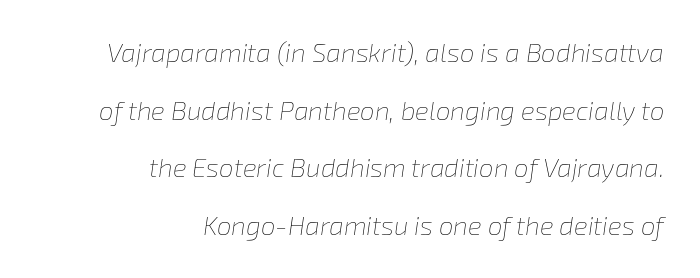
The image shows 26 px text type, italic (leaning right); set right-aligned, loose line spacing (2.22x), normal letter spacing, not underlined.
